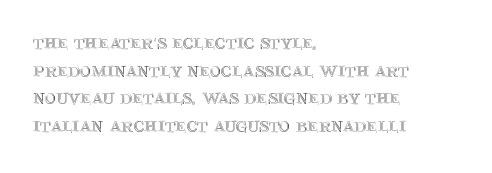
{"italic": "no", "underline": "no", "align": "left", "line_spacing": "normal", "line_spacing_ratio": 1.31, "letter_spacing": "normal", "letter_spacing_em": 0.0, "glyph_px": 21}
